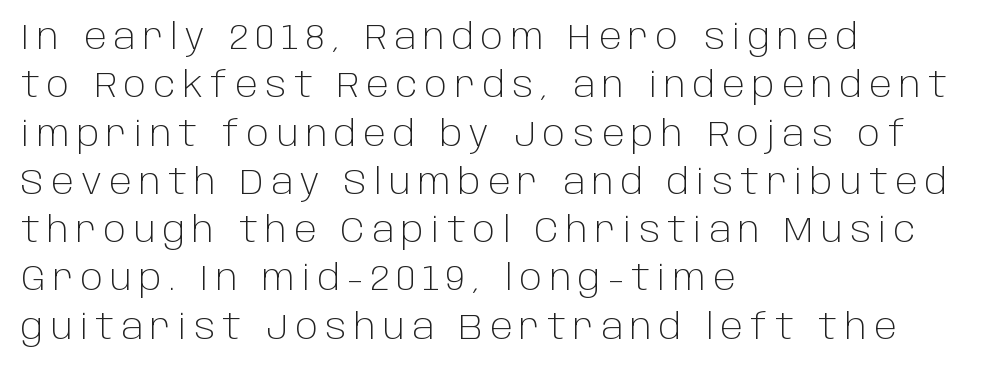
The image shows 35 px light sans-serif type, upright; set left-aligned, normal line spacing (1.38x), unusually wide letter spacing (+0.21 em), not underlined; low stroke contrast and a large x-height.
